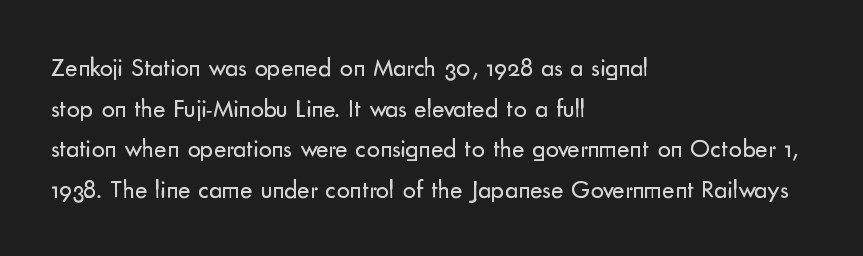
{"italic": "no", "bold": "no", "underline": "no", "align": "left", "line_spacing": "normal", "line_spacing_ratio": 1.56, "letter_spacing": "normal", "letter_spacing_em": 0.0, "glyph_px": 26}
